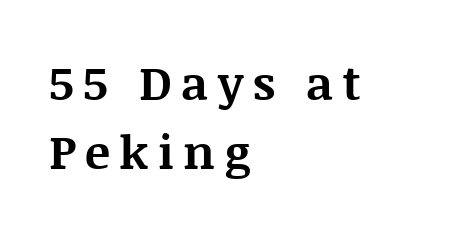
The image shows 47 px bold serif type, upright; set left-aligned, normal line spacing (1.47x), unusually wide letter spacing (+0.2 em), not underlined; medium stroke contrast and a large x-height.
